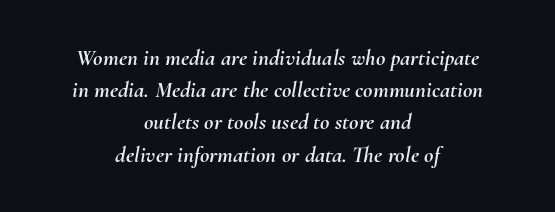
Visually the block forms a symmetrical silhouette, jagged on both flanks. The zone under the glyphs is completely vacant. The lines sit at an ordinary, default distance from one another. An italicized treatment has been applied to the whole sample. Short note: letters normally spaced.
